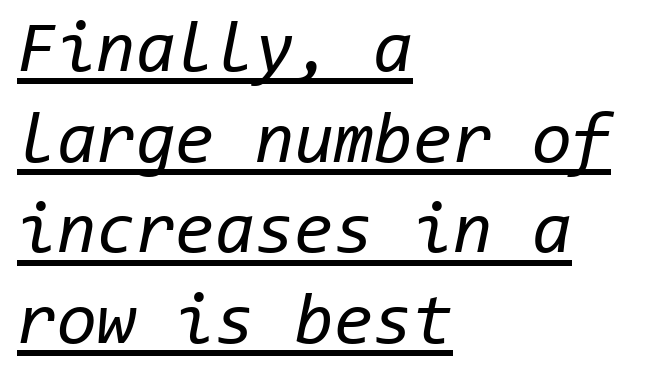
The image shows 72 px regular-weight type, italic (leaning right), monospaced; set left-aligned, normal line spacing (1.26x), normal letter spacing, underlined; low stroke contrast and a medium x-height.
